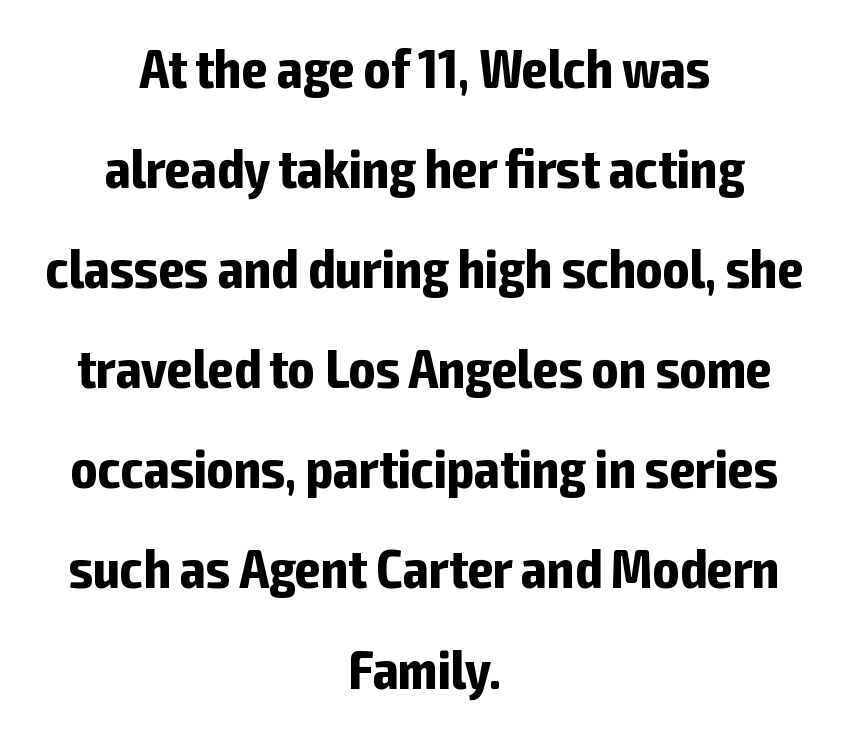
The words here are not underlined. Proportional: the letters do not fall into vertical columns. Is the type bold? Yes — the strokes are clearly thick and heavy. If you drew a line through each stem, it would be perfectly vertical. Glyph-to-glyph distance matches everyday printed text. Visually the block forms a symmetrical silhouette, jagged on both flanks.
